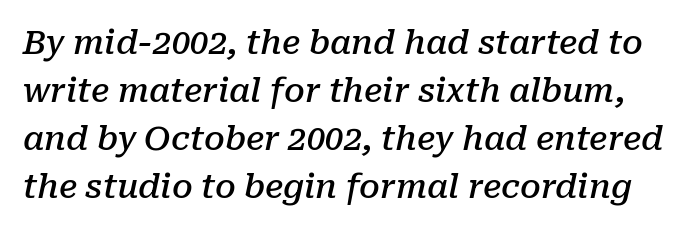
{"serif": "yes", "italic": "yes", "lean": "right", "slant_degrees": 10, "bold": "semi", "weight": "semibold", "width": "normal", "stroke_contrast": "low", "x_height": "medium", "monospaced": "no", "underline": "no", "line_spacing": "normal", "line_spacing_ratio": 1.45, "letter_spacing": "normal", "letter_spacing_em": 0.0, "glyph_px": 33}
